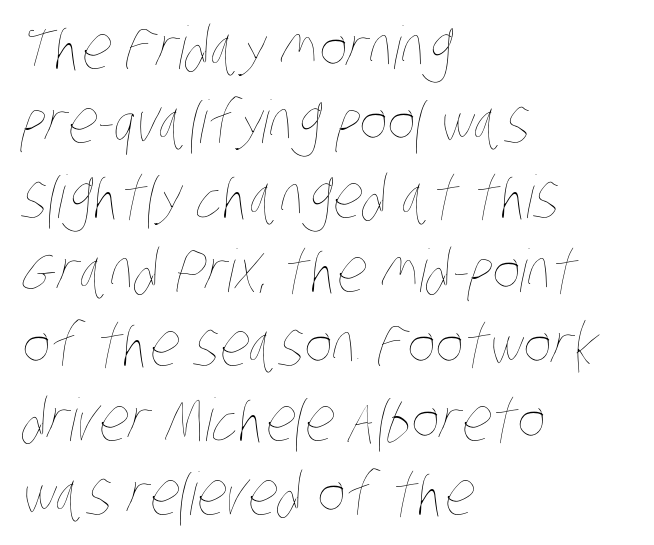
The gaps between neighbouring characters are ordinary and unremarkable. These glyphs show unthickened strokes, regular width or finer. Compared with a centered layout, this one pins lines to the left instead. Leading: standard. Underline: absent.
